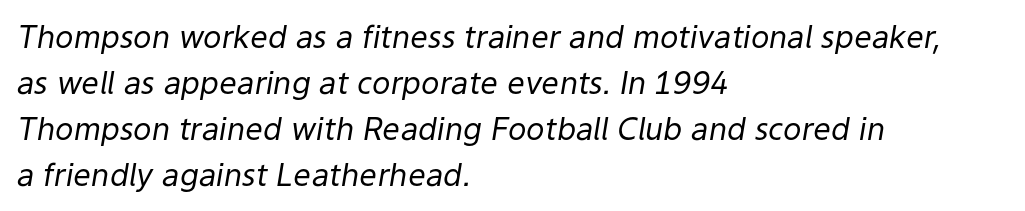
{"italic": "yes", "lean": "right", "slant_degrees": 9, "bold": "no", "weight": "regular", "width": "normal", "stroke_contrast": "low", "x_height": "medium", "monospaced": "no", "underline": "no", "align": "left", "line_spacing": "normal", "line_spacing_ratio": 1.48, "letter_spacing": "normal", "letter_spacing_em": 0.0, "glyph_px": 31}
